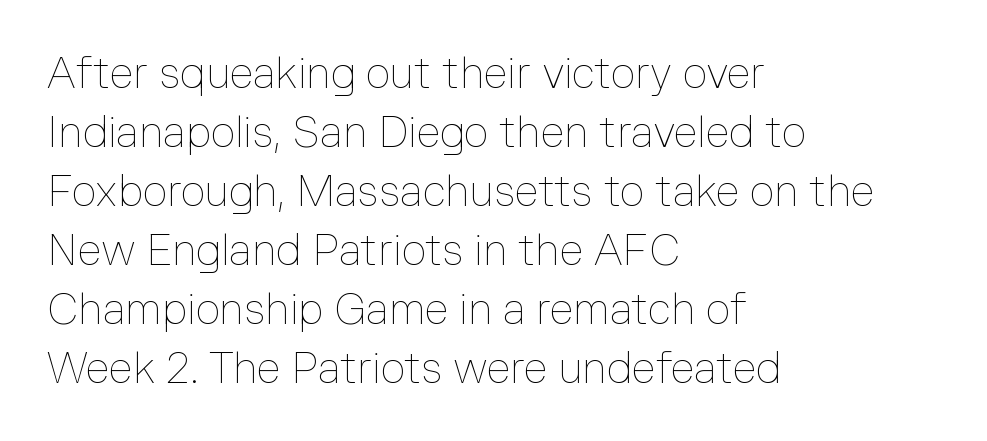
Q: Is the text bold? A: No.
Q: Is the text italic (slanted)? A: No, it is upright.
Q: Is the text underlined? A: No.
Q: How is the paragraph aligned? A: Left-aligned.
Q: Is the spacing between letters normal or unusually wide? A: Normal.
Q: Is the spacing between lines tight, normal or loose? A: Normal.
Q: Width (condensed, normal, or wide)? A: Normal.
Q: Stroke contrast? A: Low.
Q: x-height? A: Medium.
Q: Monospaced? A: No.
